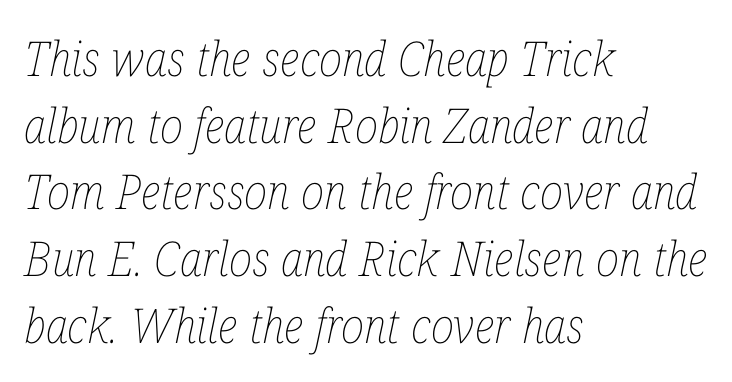
{"italic": "yes", "lean": "right", "slant_degrees": 12, "bold": "no", "weight": "thin", "width": "condensed", "stroke_contrast": "low", "x_height": "medium", "monospaced": "no", "underline": "no", "align": "left", "line_spacing": "normal", "line_spacing_ratio": 1.39, "letter_spacing": "normal", "letter_spacing_em": 0.0, "glyph_px": 48}
